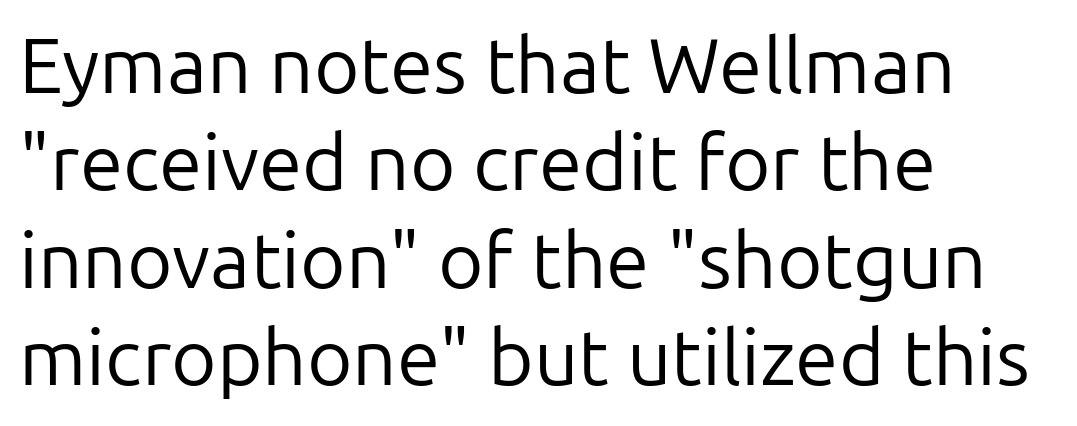
Q: Is the text bold? A: No.
Q: Is the text italic (slanted)? A: No, it is upright.
Q: Is the typeface a serif or a sans-serif typeface? A: Sans-serif.
Q: Is the text underlined? A: No.
Q: How is the paragraph aligned? A: Left-aligned.
Q: Is the spacing between letters normal or unusually wide? A: Normal.
Q: Is the spacing between lines tight, normal or loose? A: Normal.
Q: Width (condensed, normal, or wide)? A: Normal.
Q: Stroke contrast? A: Low.
Q: x-height? A: Medium.
Q: Monospaced? A: No.
